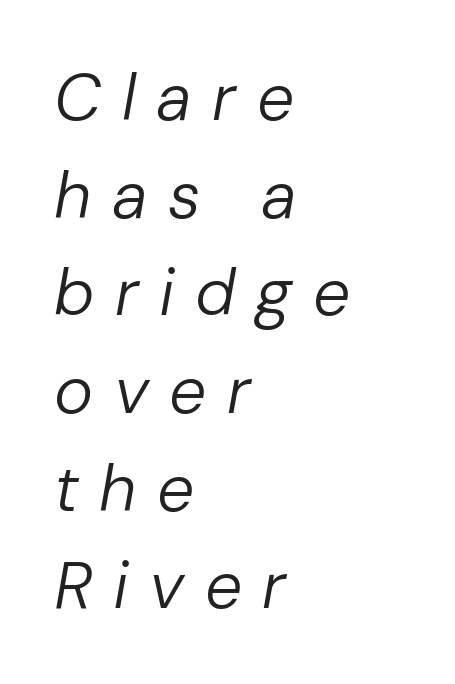
{"italic": "yes", "lean": "right", "slant_degrees": 10, "bold": "no", "weight": "regular", "width": "normal", "stroke_contrast": "low", "x_height": "medium", "monospaced": "no", "underline": "no", "align": "left", "line_spacing": "normal", "line_spacing_ratio": 1.48, "letter_spacing": "wide", "letter_spacing_em": 0.31, "glyph_px": 66}
